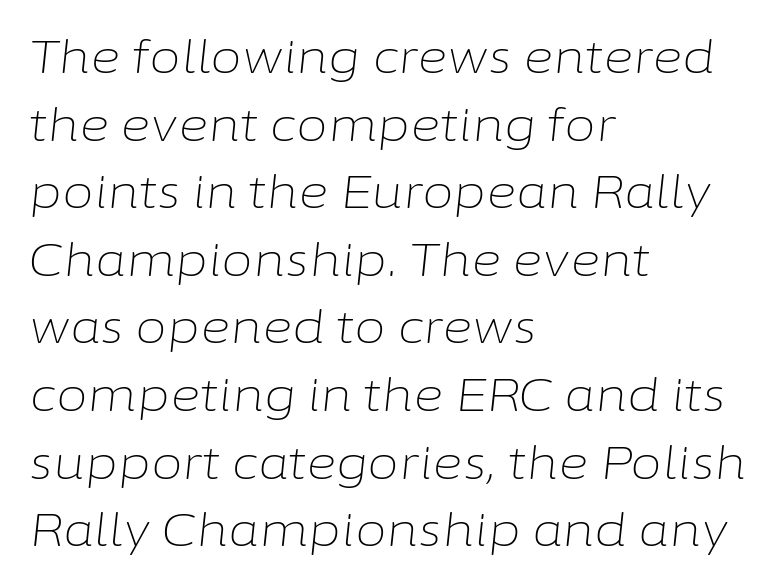
Q: Is the text bold? A: No.
Q: Is the text italic (slanted)? A: Yes, it leans right by about 6 degrees.
Q: Is the text underlined? A: No.
Q: How is the paragraph aligned? A: Left-aligned.
Q: Is the spacing between letters normal or unusually wide? A: Normal.
Q: Is the spacing between lines tight, normal or loose? A: Normal.
Q: Width (condensed, normal, or wide)? A: Normal.
Q: Stroke contrast? A: Low.
Q: x-height? A: Medium.
Q: Monospaced? A: No.
